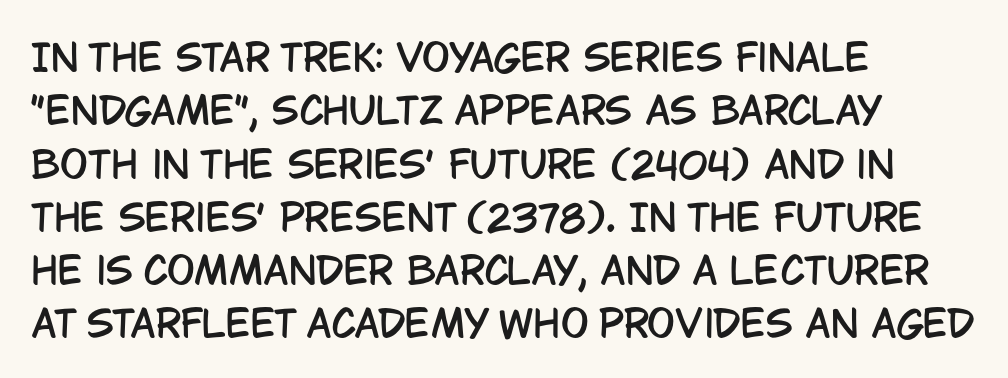
{"serif": "no", "italic": "no", "width": "condensed", "stroke_contrast": "low", "x_height": "large", "monospaced": "no", "underline": "no", "align": "left", "line_spacing": "normal", "line_spacing_ratio": 1.44, "letter_spacing": "normal", "letter_spacing_em": 0.0, "glyph_px": 37}
